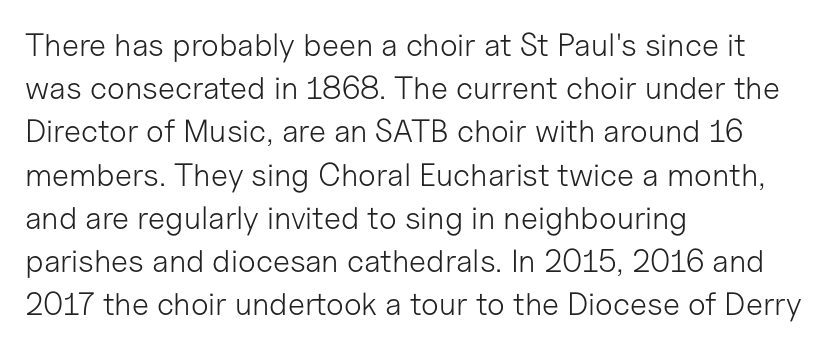
Ink coverage per letter is moderate at most. This sample uses a sans-serif face. This is the regular roman posture of the typeface. Just letters on the line, the space beneath them empty. Quick note: interline space is typical.
